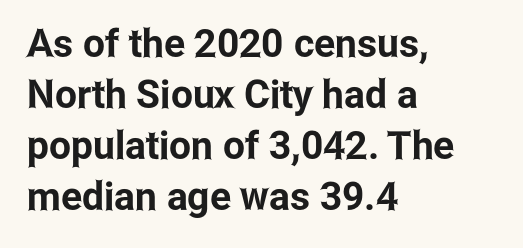
Baseline-to-baseline distance is the conventional proportion of letter height. The compositor pushed each line to the left boundary. Nothing unusual about the tracking: characters are spaced as the font intends. The passage shown is typed in a proportional face where columns would drift. The axis of the letterforms is exactly vertical.
